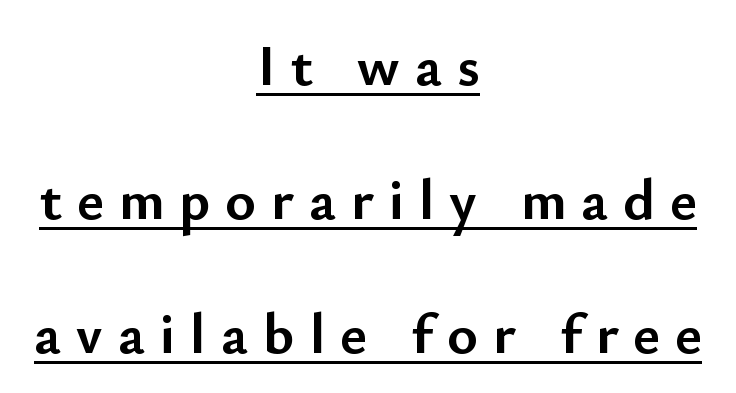
The image shows 58 px semibold sans-serif type, upright; set centered, loose line spacing (2.31x), unusually wide letter spacing (+0.26 em), underlined; low stroke contrast and a small x-height.
